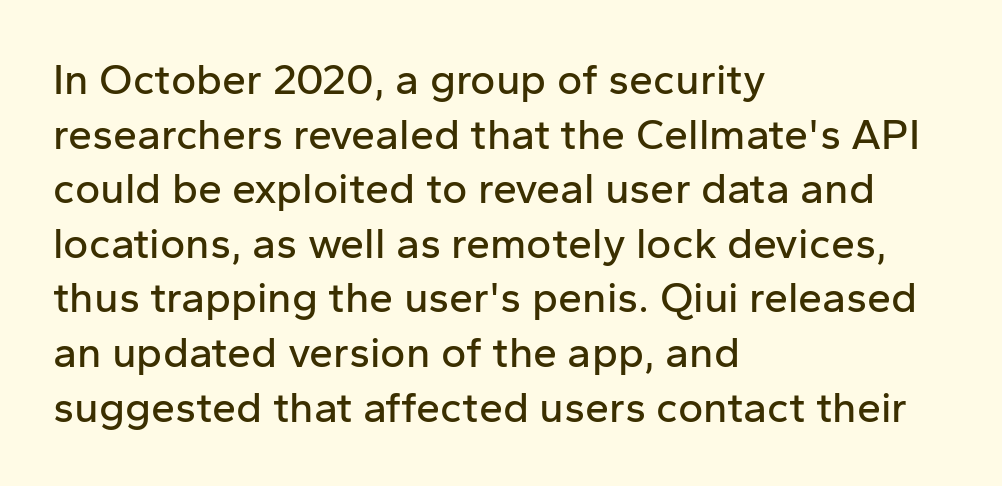
Q: Is the text italic (slanted)? A: No, it is upright.
Q: Is the typeface a serif or a sans-serif typeface? A: Sans-serif.
Q: Is the text underlined? A: No.
Q: How is the paragraph aligned? A: Left-aligned.
Q: Is the spacing between letters normal or unusually wide? A: Normal.
Q: Is the spacing between lines tight, normal or loose? A: Normal.
Q: Width (condensed, normal, or wide)? A: Normal.
Q: Stroke contrast? A: Low.
Q: x-height? A: Medium.
Q: Monospaced? A: No.
